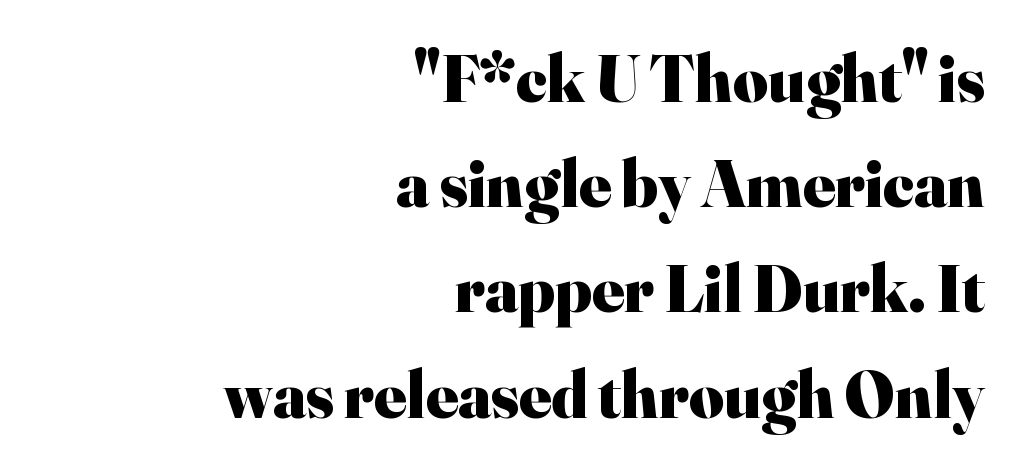
The image shows 67 px heavy serif type, upright; set right-aligned, normal line spacing (1.57x), normal letter spacing, not underlined; high stroke contrast and a small x-height.
